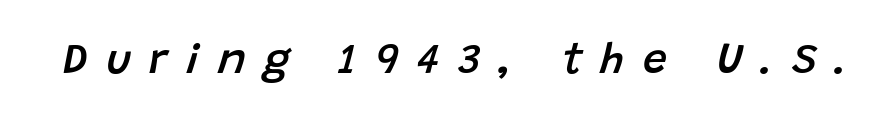
Q: Is the text bold? A: Semi-bold.
Q: Is the text italic (slanted)? A: Yes, it leans right by about 15 degrees.
Q: Is the text underlined? A: No.
Q: Is the spacing between letters normal or unusually wide? A: Unusually wide.
Q: Width (condensed, normal, or wide)? A: Normal.
Q: Stroke contrast? A: Low.
Q: x-height? A: Large.
Q: Monospaced? A: No.
